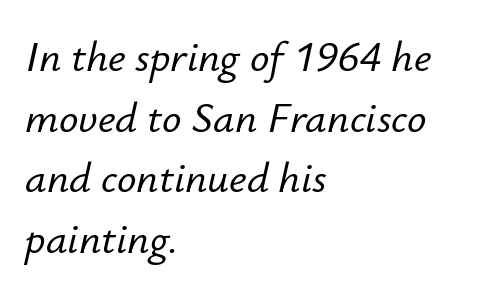
Q: Is the text italic (slanted)? A: Yes, it leans right by about 12 degrees.
Q: Is the text underlined? A: No.
Q: How is the paragraph aligned? A: Left-aligned.
Q: Is the spacing between letters normal or unusually wide? A: Normal.
Q: Is the spacing between lines tight, normal or loose? A: Normal.
Q: Width (condensed, normal, or wide)? A: Normal.
Q: Stroke contrast? A: Low.
Q: x-height? A: Small.
Q: Monospaced? A: No.
